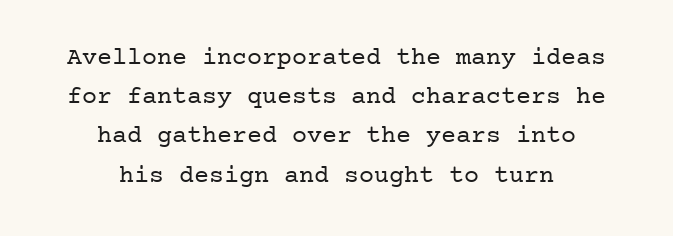
Q: Is the text bold? A: No.
Q: Is the text italic (slanted)? A: No, it is upright.
Q: Is the text underlined? A: No.
Q: How is the paragraph aligned? A: Centered.
Q: Is the spacing between letters normal or unusually wide? A: Normal.
Q: Is the spacing between lines tight, normal or loose? A: Normal.
